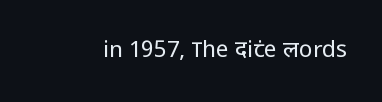
Q: Is the text bold? A: No.
Q: Is the text italic (slanted)? A: No, it is upright.
Q: Is the text underlined? A: No.
Q: Is the spacing between letters normal or unusually wide? A: Normal.
